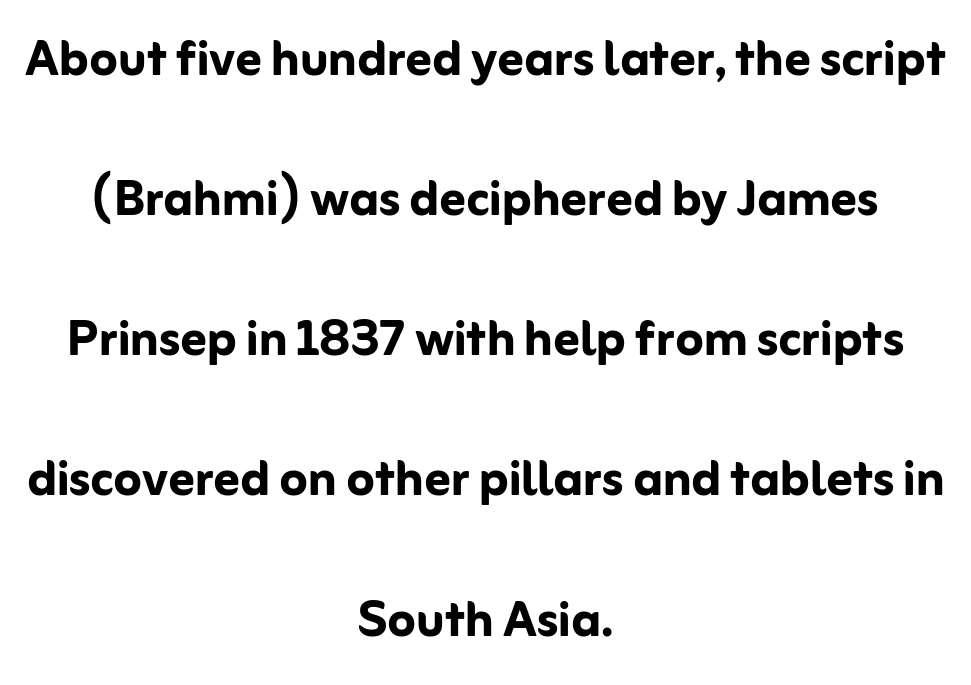
{"serif": "no", "italic": "no", "bold": "yes", "weight": "semibold", "width": "normal", "stroke_contrast": "low", "x_height": "medium", "monospaced": "no", "underline": "no", "align": "center", "line_spacing": "loose", "line_spacing_ratio": 2.19, "letter_spacing": "normal", "letter_spacing_em": 0.0, "glyph_px": 64}
